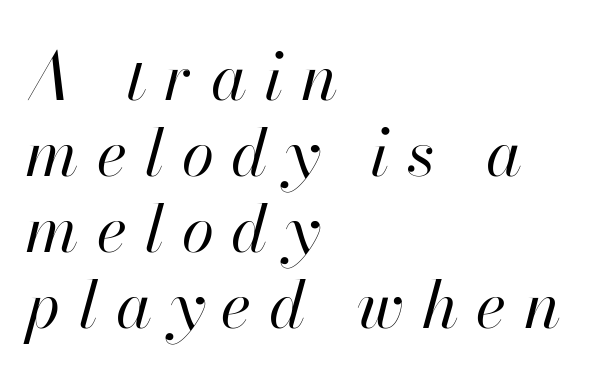
{"italic": "yes", "lean": "right", "slant_degrees": 13, "bold": "no", "weight": "regular", "width": "normal", "stroke_contrast": "high", "x_height": "small", "monospaced": "no", "underline": "no", "align": "left", "line_spacing": "tight", "line_spacing_ratio": 1.15, "letter_spacing": "wide", "letter_spacing_em": 0.27, "glyph_px": 66}
